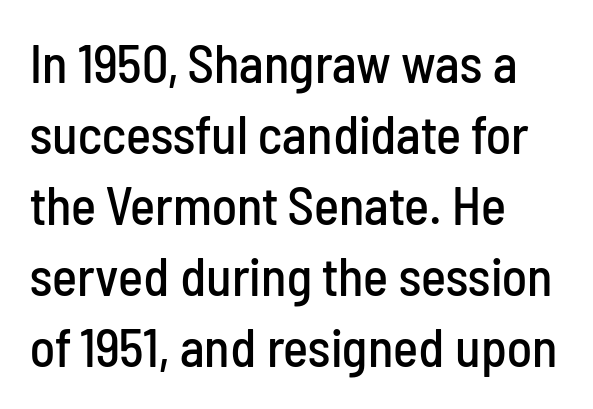
{"serif": "no", "italic": "no", "width": "condensed", "stroke_contrast": "low", "x_height": "medium", "monospaced": "no", "underline": "no", "align": "left", "line_spacing": "normal", "line_spacing_ratio": 1.34, "letter_spacing": "normal", "letter_spacing_em": 0.0, "glyph_px": 53}
